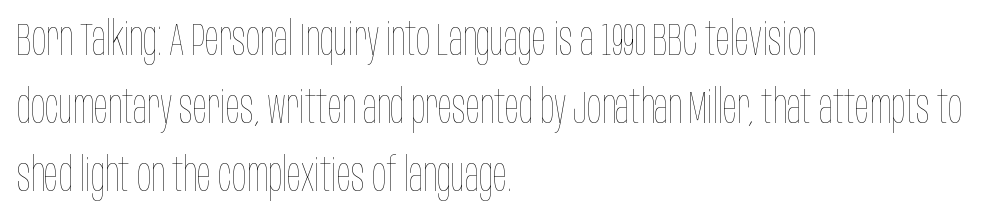
{"italic": "no", "bold": "no", "weight": "thin", "width": "condensed", "stroke_contrast": "low", "x_height": "large", "monospaced": "no", "underline": "no", "align": "left", "line_spacing": "normal", "line_spacing_ratio": 1.45, "letter_spacing": "normal", "letter_spacing_em": 0.0, "glyph_px": 47}
